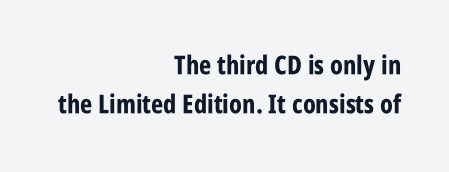
Its strokes are broad and dark, the hallmark of bold type. Regular leading. These lines stack with their right ends in a neat column. Check under the words: just untouched page.
